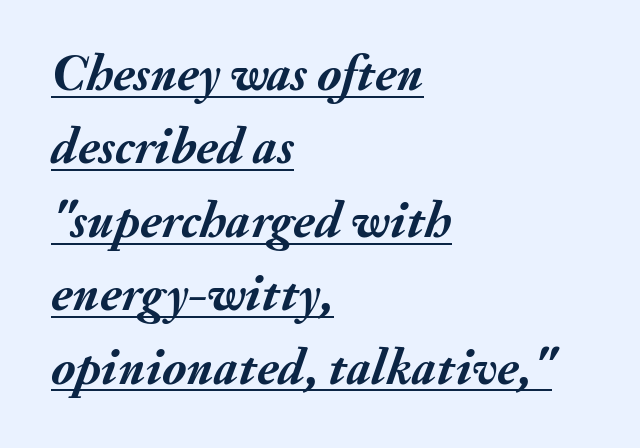
{"italic": "yes", "lean": "right", "slant_degrees": 20, "bold": "yes", "weight": "semibold", "width": "normal", "stroke_contrast": "medium", "x_height": "small", "monospaced": "no", "underline": "yes", "align": "left", "line_spacing": "normal", "line_spacing_ratio": 1.44, "letter_spacing": "normal", "letter_spacing_em": 0.0, "glyph_px": 51}
